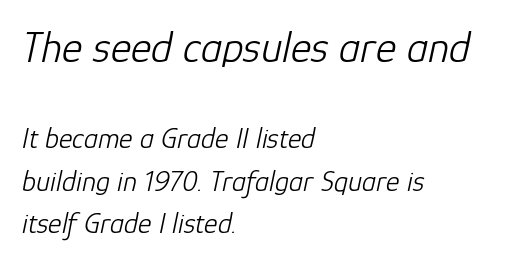
The image shows 44 px light type, italic (leaning right); set left-aligned, normal line spacing (1.46x), normal letter spacing, not underlined; the first (top) block is 1.52x larger; low stroke contrast and a medium x-height.
